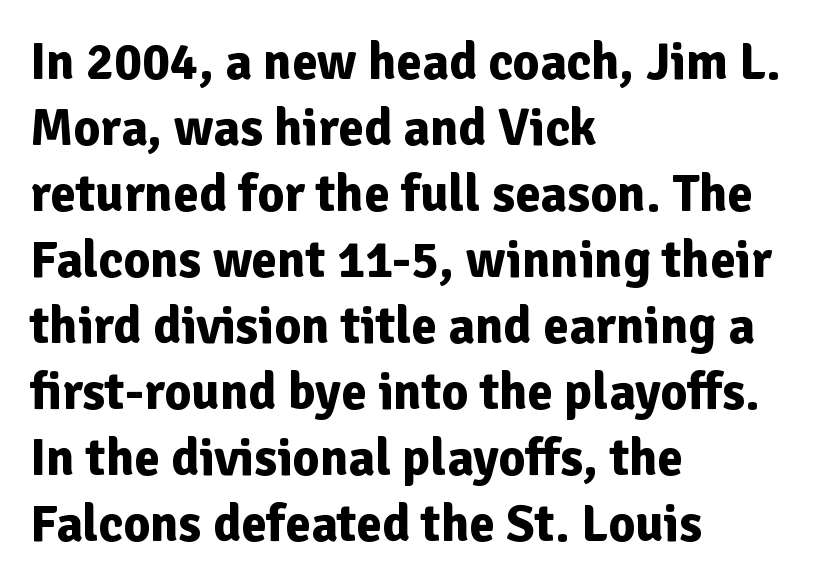
Q: Is the text bold? A: Yes.
Q: Is the text italic (slanted)? A: No, it is upright.
Q: Is the typeface a serif or a sans-serif typeface? A: Sans-serif.
Q: Is the text underlined? A: No.
Q: How is the paragraph aligned? A: Left-aligned.
Q: Is the spacing between letters normal or unusually wide? A: Normal.
Q: Is the spacing between lines tight, normal or loose? A: Normal.
Q: Width (condensed, normal, or wide)? A: Normal.
Q: Stroke contrast? A: Low.
Q: x-height? A: Medium.
Q: Monospaced? A: No.
